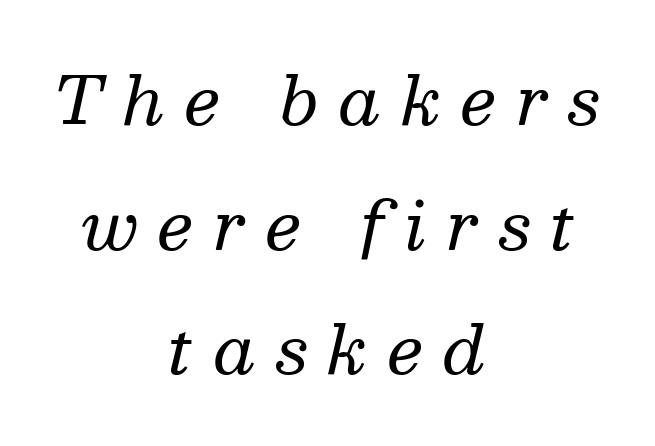
Q: Is the text bold? A: No.
Q: Is the text italic (slanted)? A: Yes, it leans right by about 13 degrees.
Q: Is the typeface a serif or a sans-serif typeface? A: Serif.
Q: Is the text underlined? A: No.
Q: How is the paragraph aligned? A: Centered.
Q: Is the spacing between letters normal or unusually wide? A: Unusually wide.
Q: Width (condensed, normal, or wide)? A: Normal.
Q: Stroke contrast? A: Medium.
Q: x-height? A: Medium.
Q: Monospaced? A: No.
